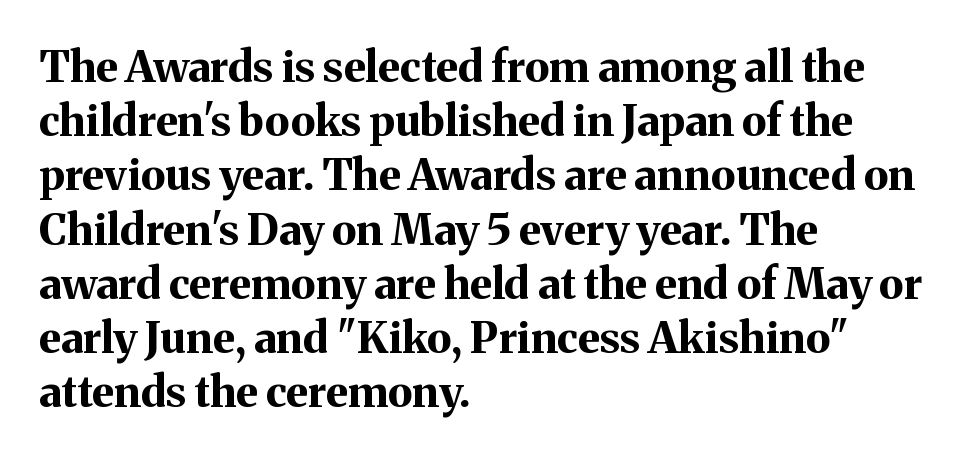
The letters are bold, with thick, heavy strokes. Quick note: not italic, upright. Compared with a centered layout, this one pins lines to the left instead. Vertically, the passage feels balanced, rows spaced as you'd expect. This sample uses plain, unmodified letter spacing.
